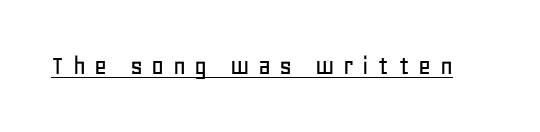
Q: Is the text italic (slanted)? A: No, it is upright.
Q: Is the typeface a serif or a sans-serif typeface? A: Sans-serif.
Q: Is the text underlined? A: Yes.
Q: Is the spacing between letters normal or unusually wide? A: Unusually wide.
Q: Width (condensed, normal, or wide)? A: Normal.
Q: Stroke contrast? A: Low.
Q: x-height? A: Large.
Q: Monospaced? A: No.
